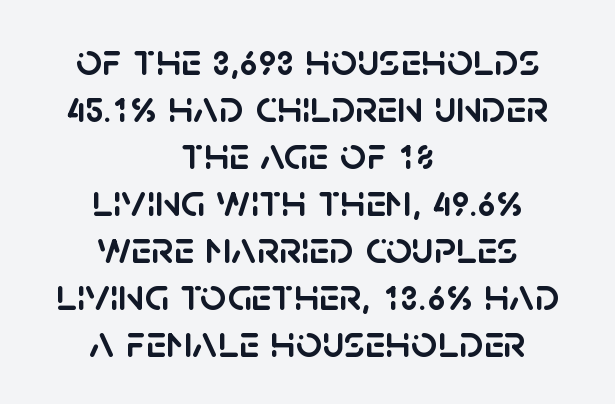
The image shows 46 px sans-serif type, upright; set centered, tight line spacing (1.02x), normal letter spacing, not underlined; low stroke contrast and a large x-height.
